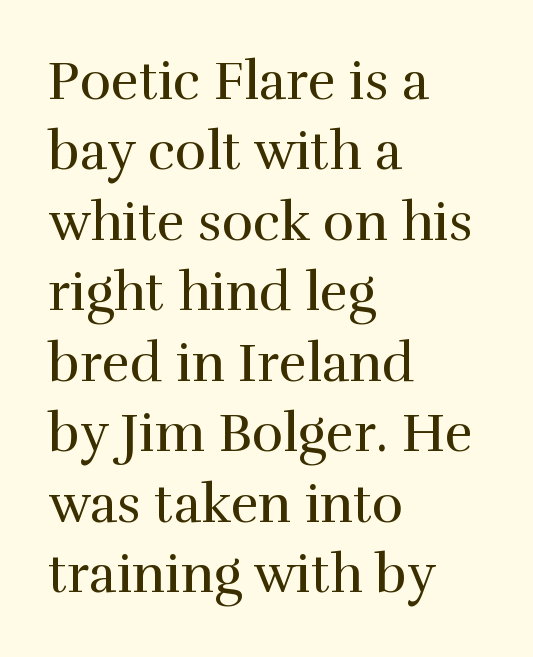
The passage shown is not bold in any degree. These lines were composed using upright roman letters. Successive baselines arrive at the customary interval. The rag falls on the right side of this text block.
